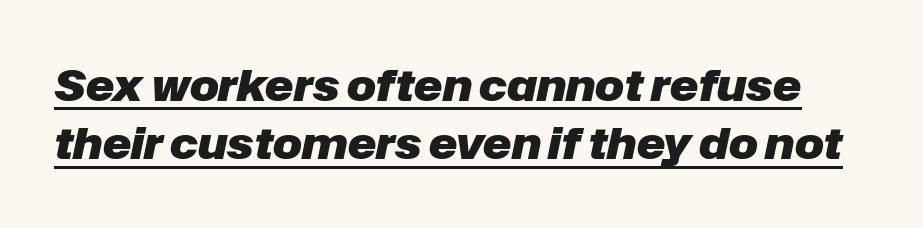
Q: Is the text bold? A: Yes.
Q: Is the text italic (slanted)? A: Yes, it leans right by about 12 degrees.
Q: Is the text underlined? A: Yes.
Q: Is the spacing between letters normal or unusually wide? A: Normal.
Q: Is the spacing between lines tight, normal or loose? A: Normal.
Q: Width (condensed, normal, or wide)? A: Normal.
Q: Stroke contrast? A: Low.
Q: x-height? A: Medium.
Q: Monospaced? A: No.
